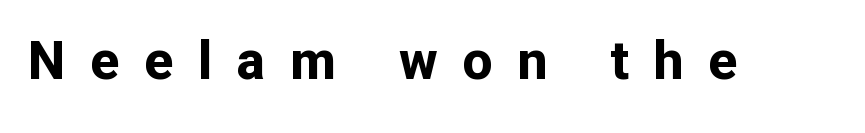
Q: Is the text bold? A: Yes.
Q: Is the text italic (slanted)? A: No, it is upright.
Q: Is the typeface a serif or a sans-serif typeface? A: Sans-serif.
Q: Is the text underlined? A: No.
Q: Is the spacing between letters normal or unusually wide? A: Unusually wide.
Q: Width (condensed, normal, or wide)? A: Normal.
Q: Stroke contrast? A: Low.
Q: x-height? A: Medium.
Q: Monospaced? A: No.
